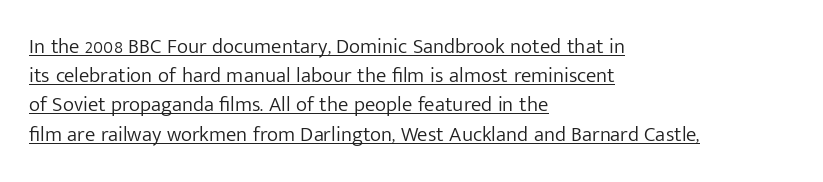
Style check: upright. If you drew a ruler down the left edge, every line would touch it. Each new line begins a customary step beneath the previous one. No chunkiness to these letters — they're not bold. The rendering keeps characters at their native spacing. The lettering is marked with a stroke running underneath it.
